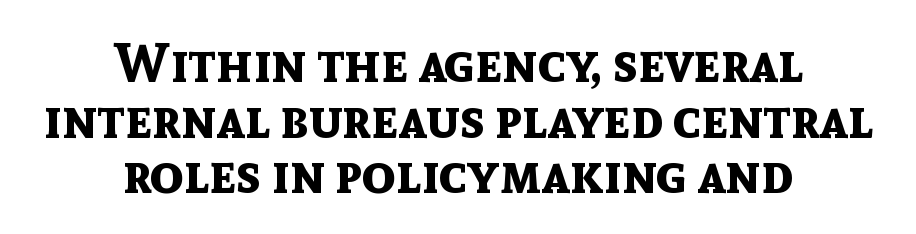
Spacing verdict: proportional, widths tailored to each character. Vertical spacing — tight. Examine the stroke ends and you'll find no serifs. Line starts and ends both wander, symmetrically.
